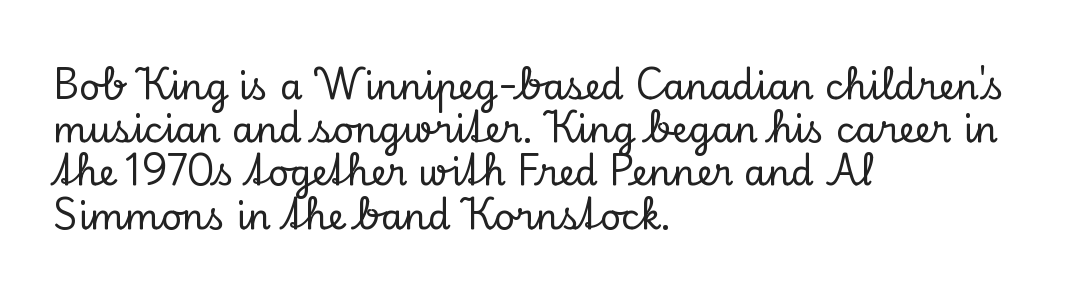
Q: Is the text italic (slanted)? A: No, it is upright.
Q: Is the text underlined? A: No.
Q: How is the paragraph aligned? A: Left-aligned.
Q: Is the spacing between letters normal or unusually wide? A: Normal.
Q: Width (condensed, normal, or wide)? A: Normal.
Q: Stroke contrast? A: Low.
Q: x-height? A: Small.
Q: Monospaced? A: No.
